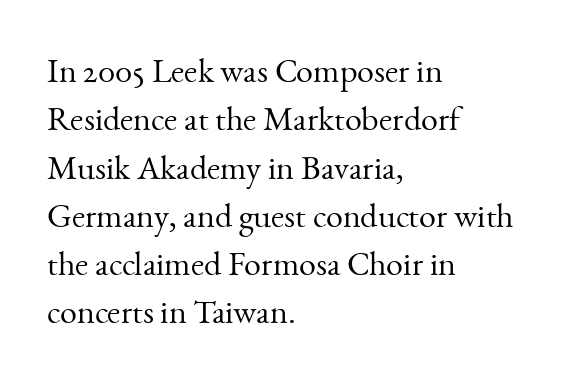
Q: Is the text bold? A: No.
Q: Is the text italic (slanted)? A: No, it is upright.
Q: Is the typeface a serif or a sans-serif typeface? A: Serif.
Q: Is the text underlined? A: No.
Q: How is the paragraph aligned? A: Left-aligned.
Q: Is the spacing between letters normal or unusually wide? A: Normal.
Q: Is the spacing between lines tight, normal or loose? A: Normal.
Q: Width (condensed, normal, or wide)? A: Normal.
Q: Stroke contrast? A: Medium.
Q: x-height? A: Small.
Q: Monospaced? A: No.
